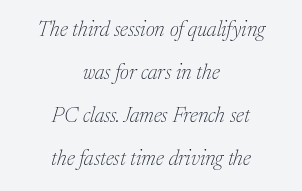
{"italic": "yes", "lean": "right", "slant_degrees": 17, "bold": "no", "underline": "no", "align": "center", "line_spacing": "loose", "line_spacing_ratio": 2.04, "letter_spacing": "normal", "letter_spacing_em": 0.0, "glyph_px": 21}
